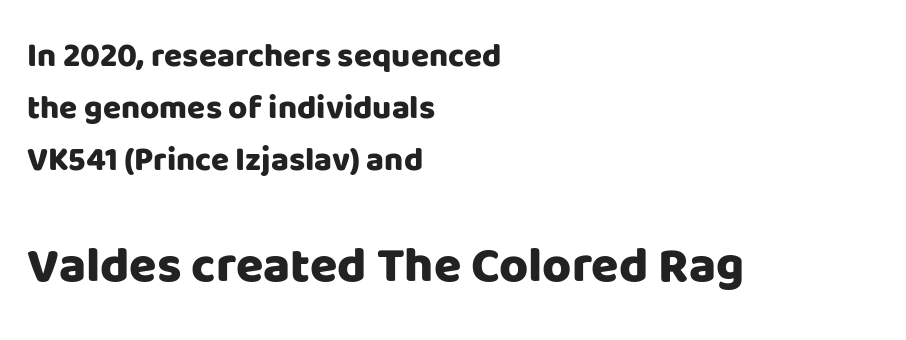
Varying glyph widths throughout — classic text-font behaviour. Nope, not italic — everything's standing straight. Bigger letters appear in the bottom chunk; the top chunk is reduced. Glyph-to-glyph distance matches everyday printed text.
